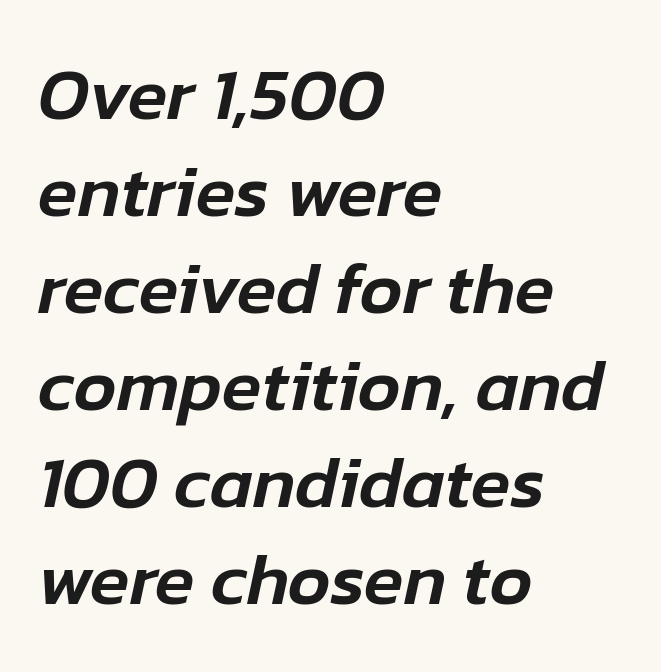
The letterforms sit shoulder to shoulder at normal distance. The passage shown is not underscored anywhere. When letters slant like this, we call the style italic. Regular leading. The face used here is proportionally spaced, like ordinary book or web type. Short and long lines alike share a common starting point at left.
